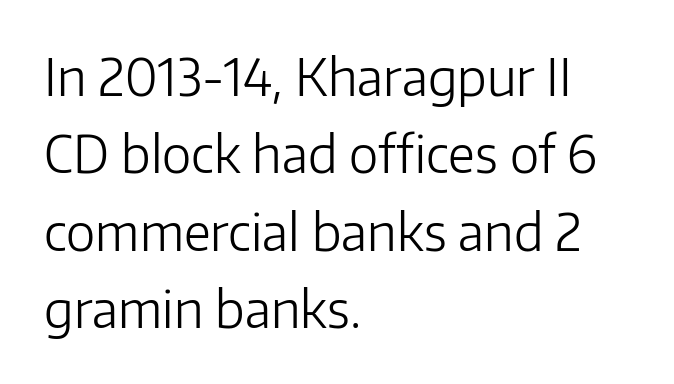
Q: Is the text bold? A: No.
Q: Is the text italic (slanted)? A: No, it is upright.
Q: Is the typeface a serif or a sans-serif typeface? A: Sans-serif.
Q: Is the text underlined? A: No.
Q: How is the paragraph aligned? A: Left-aligned.
Q: Is the spacing between letters normal or unusually wide? A: Normal.
Q: Is the spacing between lines tight, normal or loose? A: Normal.
Q: Width (condensed, normal, or wide)? A: Normal.
Q: Stroke contrast? A: Low.
Q: x-height? A: Medium.
Q: Monospaced? A: No.
